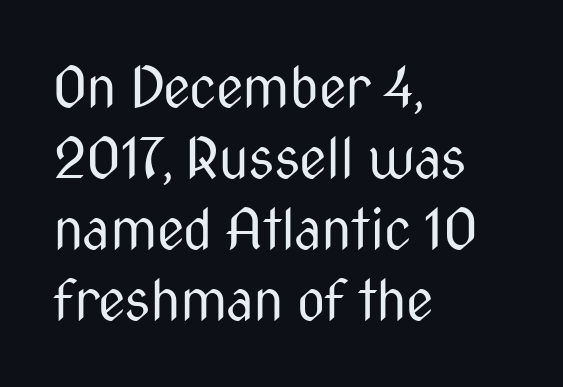
Q: Is the text bold? A: No.
Q: Is the text italic (slanted)? A: No, it is upright.
Q: Is the typeface a serif or a sans-serif typeface? A: Sans-serif.
Q: Is the text underlined? A: No.
Q: How is the paragraph aligned? A: Left-aligned.
Q: Is the spacing between letters normal or unusually wide? A: Normal.
Q: Is the spacing between lines tight, normal or loose? A: Normal.
Q: Width (condensed, normal, or wide)? A: Condensed.
Q: Stroke contrast? A: Medium.
Q: x-height? A: Medium.
Q: Monospaced? A: No.
